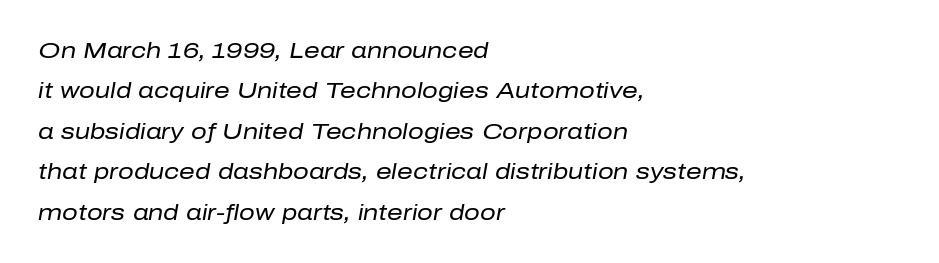
Q: Is the text bold? A: No.
Q: Is the text italic (slanted)? A: Yes, it leans right by about 10 degrees.
Q: Is the text underlined? A: No.
Q: How is the paragraph aligned? A: Left-aligned.
Q: Is the spacing between letters normal or unusually wide? A: Normal.
